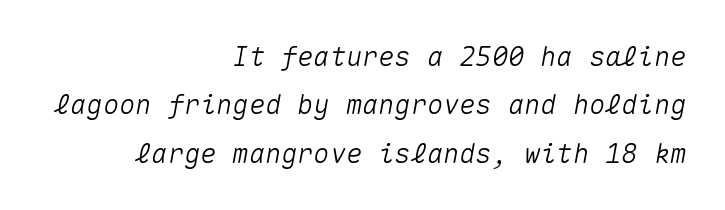
The image shows 27 px text type, italic (leaning right); set right-aligned, line spacing 1.79x, normal letter spacing, not underlined.
